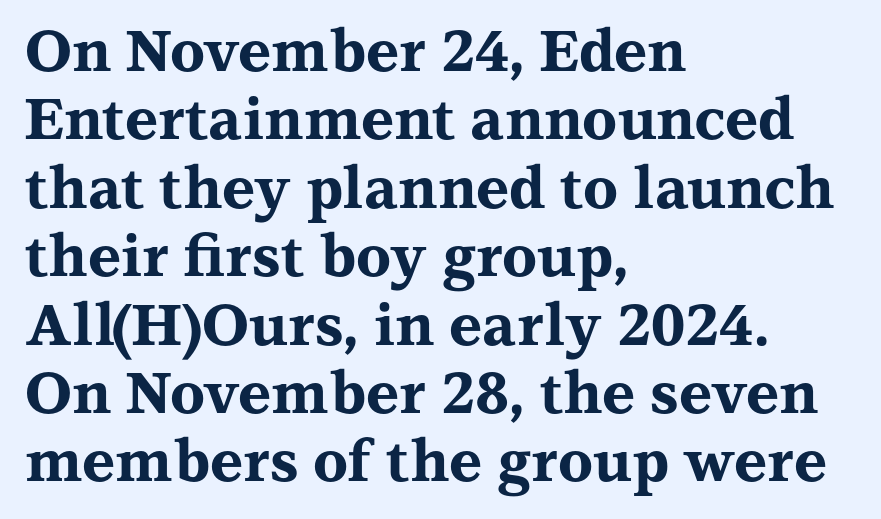
Q: Is the text bold? A: Yes.
Q: Is the text italic (slanted)? A: No, it is upright.
Q: Is the typeface a serif or a sans-serif typeface? A: Serif.
Q: Is the text underlined? A: No.
Q: How is the paragraph aligned? A: Left-aligned.
Q: Is the spacing between letters normal or unusually wide? A: Normal.
Q: Width (condensed, normal, or wide)? A: Wide.
Q: Stroke contrast? A: Medium.
Q: x-height? A: Medium.
Q: Monospaced? A: No.
